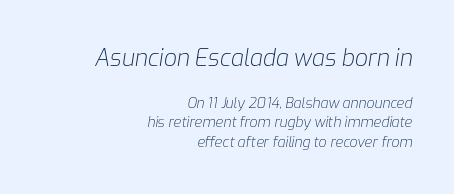
On a weight scale, this lands at 450 or below. Horizontally, the lines are justified to the trailing edge only. The upper block of text is set noticeably larger than the block beneath it. Leading: standard.
